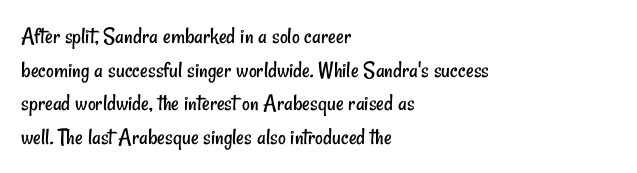
Horizontal alignment here is leftward, the default for most running prose. Weight: in the light-to-regular range. The glyphs are unaccompanied by any horizontal stroke below them. The lines sit at an ordinary, default distance from one another. Standard letterfit; no display-style spreading of the glyphs.
